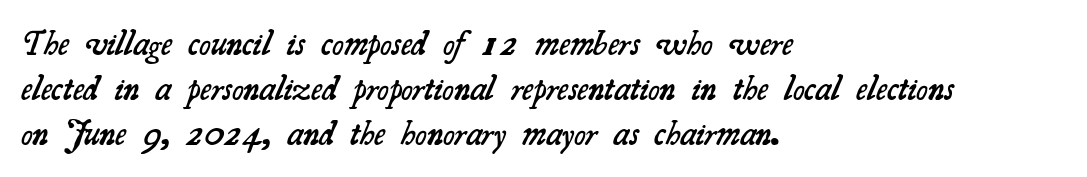
Caption: semibold face, moderately heavy strokes. Nothing unusual about the tracking: characters are spaced as the font intends. Vertically, the passage feels balanced, rows spaced as you'd expect. Font category for this specimen: serif.
